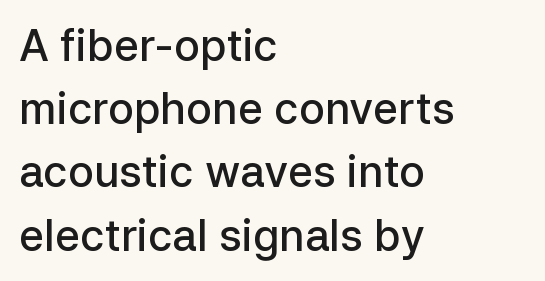
This is sans-serif lettering, the kind often seen on screens and signage. In CSS terms this would be text-align: left. This rendering features lettering with no underline. Leading: standard.
